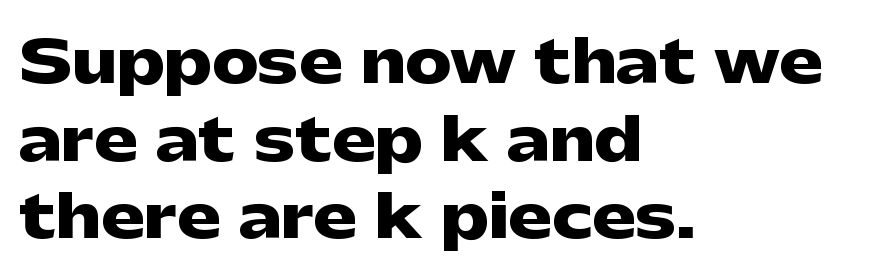
The image shows 58 px heavy, wide sans-serif type, upright; set left-aligned, normal line spacing (1.34x), normal letter spacing, not underlined; low stroke contrast and a medium x-height.
